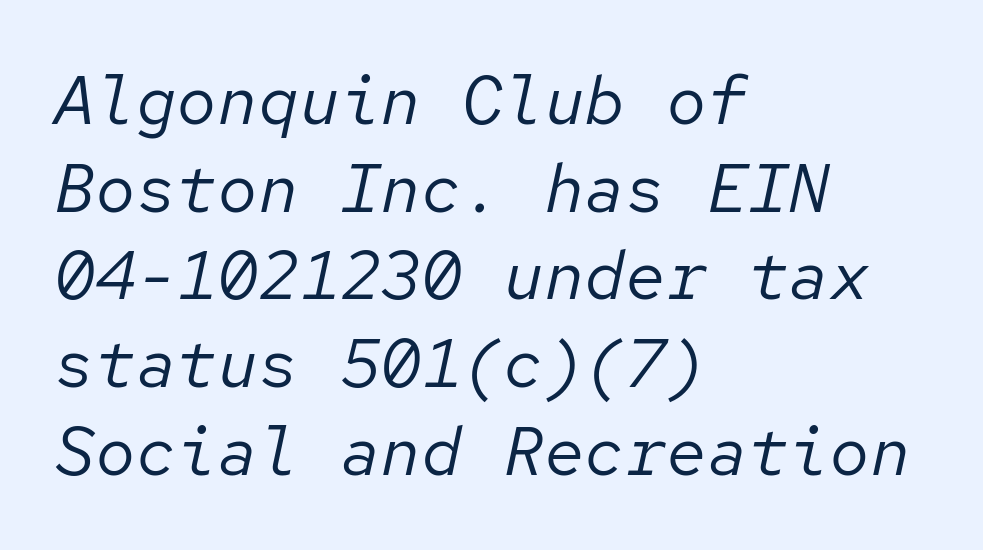
{"italic": "yes", "lean": "right", "slant_degrees": 12, "bold": "no", "weight": "regular", "width": "normal", "stroke_contrast": "low", "x_height": "medium", "monospaced": "yes", "underline": "no", "align": "left", "line_spacing": "normal", "line_spacing_ratio": 1.29, "letter_spacing": "normal", "letter_spacing_em": 0.0, "glyph_px": 68}
